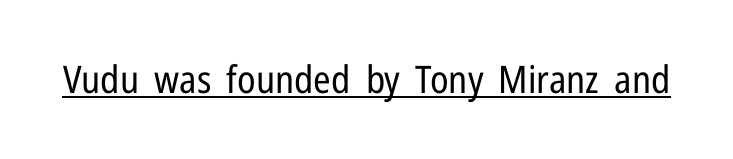
{"serif": "no", "italic": "no", "bold": "no", "weight": "regular", "width": "condensed", "stroke_contrast": "low", "x_height": "medium", "monospaced": "no", "underline": "yes", "letter_spacing": "normal", "letter_spacing_em": 0.0, "glyph_px": 38}
